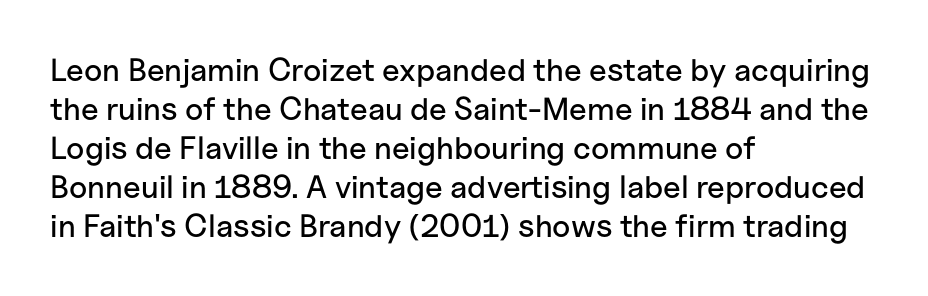
The image shows 32 px sans-serif type, upright; set left-aligned, line spacing 1.22x, normal letter spacing, not underlined; low stroke contrast and a medium x-height.
